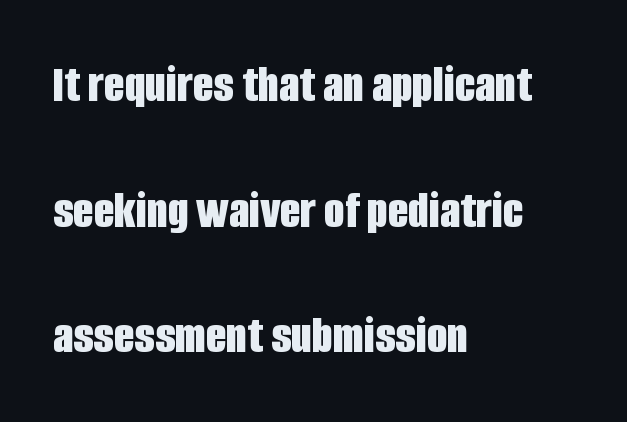
Clear beneath every line of the passage. Compared with a centered layout, this one pins lines to the left instead. Students, observe: this is what heavily led, spacious text looks like. A typesetter would call this zero additional tracking.
